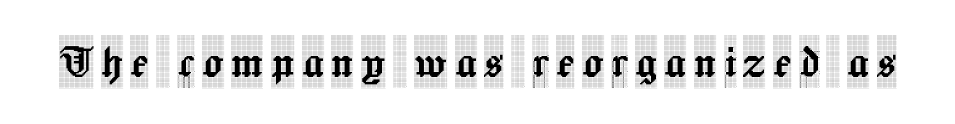
The image shows 53 px condensed serif type, upright; set not underlined; a large x-height.
